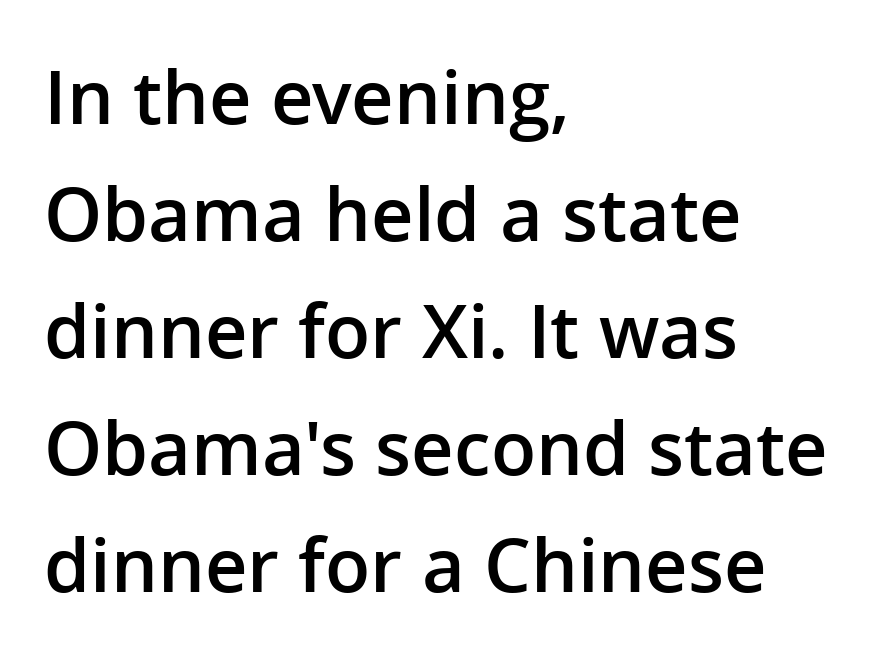
{"serif": "no", "italic": "no", "bold": "semi", "weight": "semibold", "width": "normal", "stroke_contrast": "low", "x_height": "medium", "monospaced": "no", "underline": "no", "align": "left", "line_spacing": "normal", "line_spacing_ratio": 1.58, "letter_spacing": "normal", "letter_spacing_em": 0.0, "glyph_px": 74}
